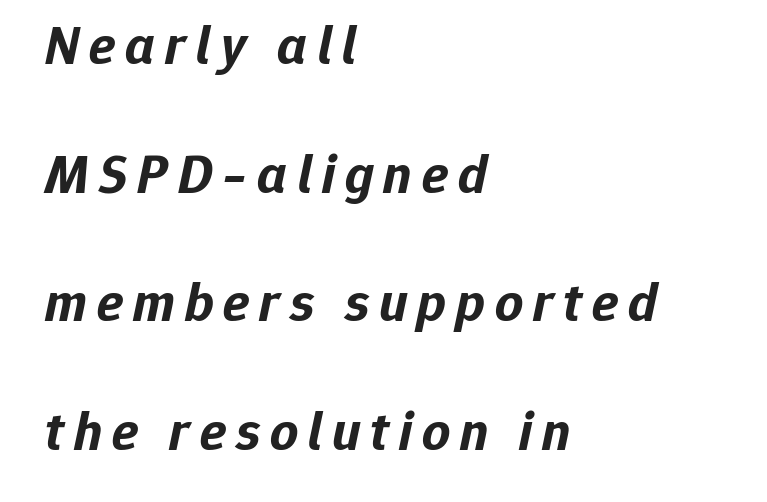
{"italic": "yes", "lean": "right", "slant_degrees": 12, "bold": "yes", "weight": "bold", "width": "normal", "stroke_contrast": "low", "x_height": "medium", "monospaced": "no", "underline": "no", "align": "left", "line_spacing": "loose", "line_spacing_ratio": 2.34, "glyph_px": 55}
